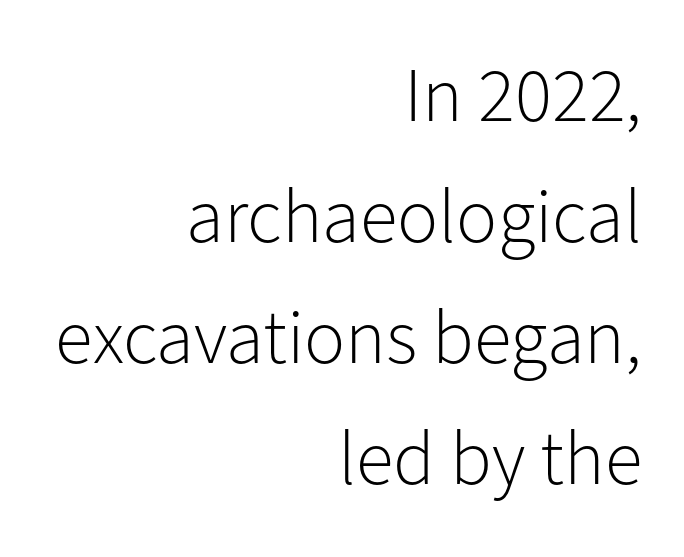
{"serif": "no", "italic": "no", "bold": "no", "weight": "light", "width": "normal", "stroke_contrast": "low", "x_height": "medium", "monospaced": "no", "underline": "no", "align": "right", "line_spacing": "normal", "line_spacing_ratio": 1.57, "letter_spacing": "normal", "letter_spacing_em": 0.0, "glyph_px": 77}
